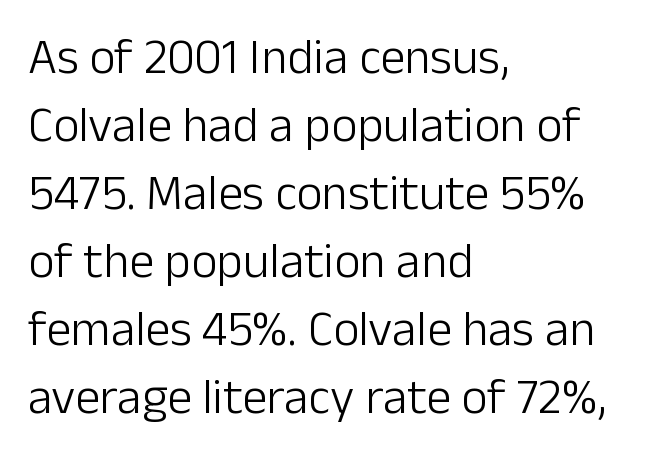
{"serif": "no", "italic": "no", "bold": "no", "weight": "light", "width": "normal", "stroke_contrast": "low", "x_height": "medium", "monospaced": "no", "underline": "no", "align": "left", "line_spacing": "normal", "line_spacing_ratio": 1.36, "letter_spacing": "normal", "letter_spacing_em": 0.0, "glyph_px": 50}
